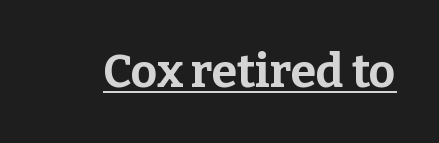
Q: Is the text bold? A: Yes.
Q: Is the text italic (slanted)? A: No, it is upright.
Q: Is the typeface a serif or a sans-serif typeface? A: Serif.
Q: Is the text underlined? A: Yes.
Q: Is the spacing between letters normal or unusually wide? A: Normal.
Q: Width (condensed, normal, or wide)? A: Normal.
Q: Stroke contrast? A: Low.
Q: x-height? A: Medium.
Q: Monospaced? A: No.
